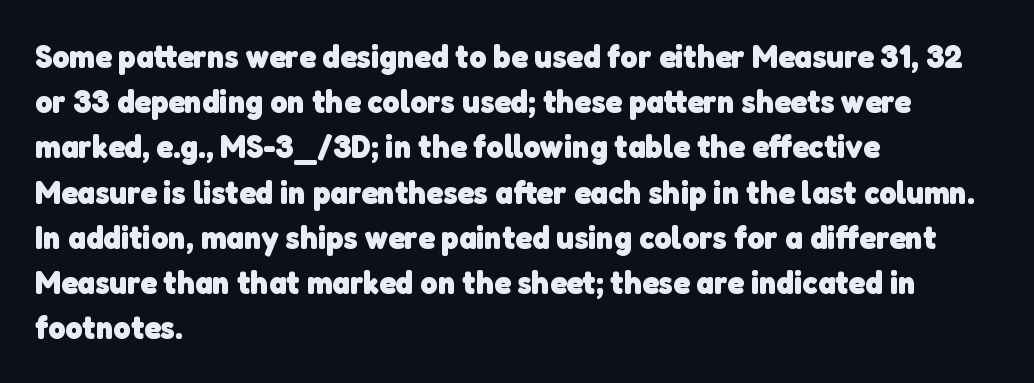
{"serif": "no", "bold": "yes", "weight": "heavy", "width": "normal", "stroke_contrast": "low", "x_height": "medium", "monospaced": "no", "underline": "no", "align": "left", "line_spacing": "normal", "line_spacing_ratio": 1.37, "letter_spacing": "normal", "letter_spacing_em": 0.0, "glyph_px": 33}
